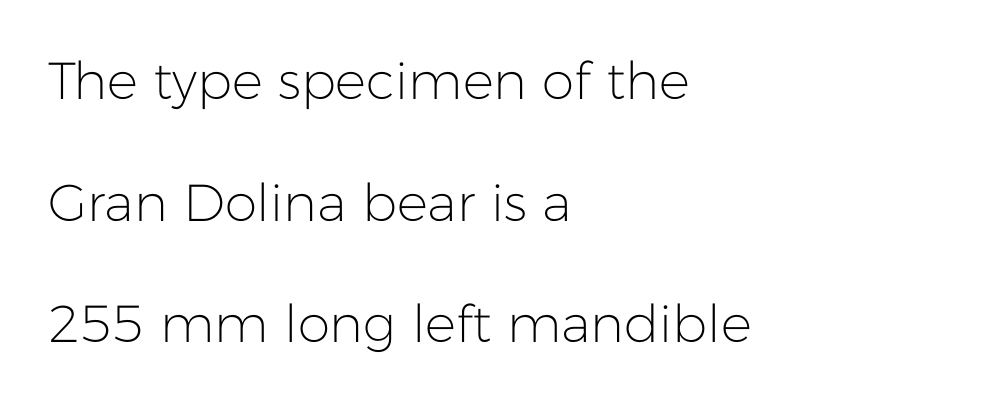
In terms of posture, this sample is upright. The passage shown has conventional tracking throughout. The string is rendered with underlining switched off. The rendering anchors every line to the left-hand side. This sample has the flowing, uneven cadence of proportional lettering.
